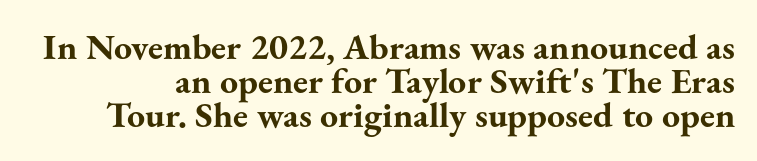
The image shows 36 px bold serif type, upright; set tight line spacing (0.95x), normal letter spacing, not underlined; medium stroke contrast and a small x-height.
